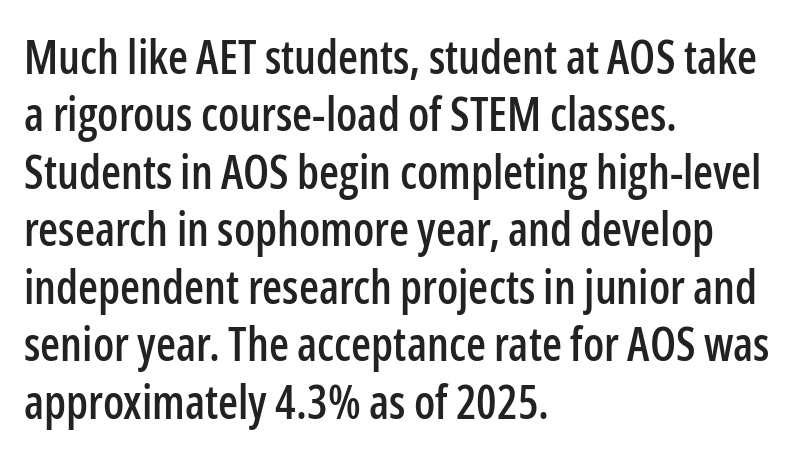
Q: Is the text italic (slanted)? A: No, it is upright.
Q: Is the typeface a serif or a sans-serif typeface? A: Sans-serif.
Q: Is the text underlined? A: No.
Q: How is the paragraph aligned? A: Left-aligned.
Q: Is the spacing between letters normal or unusually wide? A: Normal.
Q: Is the spacing between lines tight, normal or loose? A: Normal.
Q: Width (condensed, normal, or wide)? A: Condensed.
Q: Stroke contrast? A: Low.
Q: x-height? A: Medium.
Q: Monospaced? A: No.
